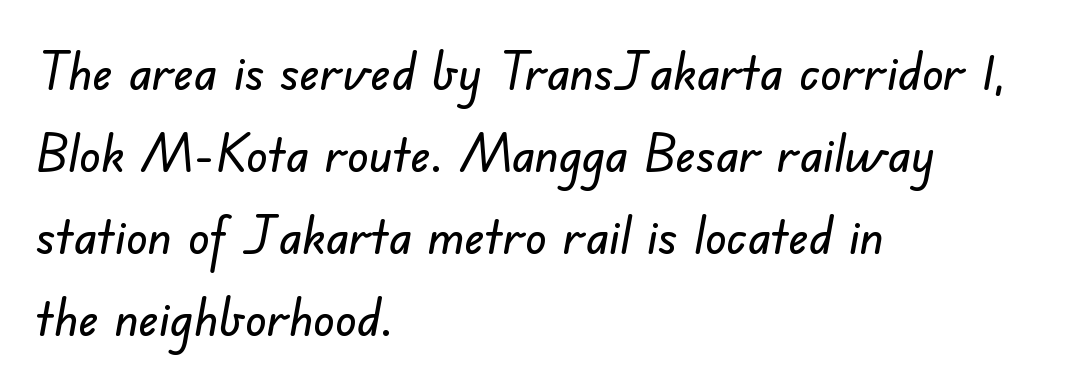
{"serif": "no", "width": "normal", "stroke_contrast": "low", "x_height": "small", "monospaced": "no", "underline": "no", "align": "left", "line_spacing": "normal", "line_spacing_ratio": 1.55, "letter_spacing": "normal", "letter_spacing_em": 0.0, "glyph_px": 53}
